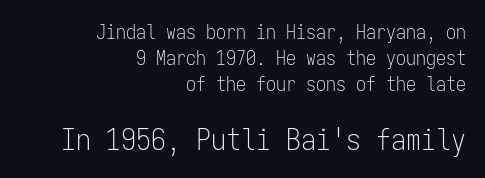
Q: Is the text bold? A: No.
Q: Is the text italic (slanted)? A: No, it is upright.
Q: Is the typeface a serif or a sans-serif typeface? A: Sans-serif.
Q: Is the text underlined? A: No.
Q: How is the paragraph aligned? A: Right-aligned.
Q: Is the spacing between letters normal or unusually wide? A: Normal.
Q: Is the spacing between lines tight, normal or loose? A: Normal.
Q: Which block of text is set in a larger size, the first (top) or the second (bottom)? A: The second (bottom) one.
Q: Width (condensed, normal, or wide)? A: Condensed.
Q: Stroke contrast? A: Low.
Q: x-height? A: Medium.
Q: Monospaced? A: Yes.
